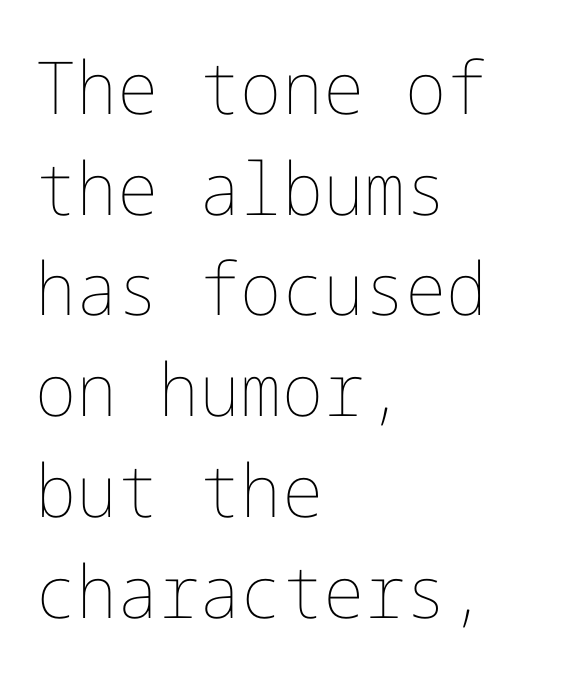
This block has exactly the height ordinary leading produces. The zone under the glyphs is completely vacant. Weight: in the light-to-regular range. A classic flush-left, rag-right setting is used for this passage.
